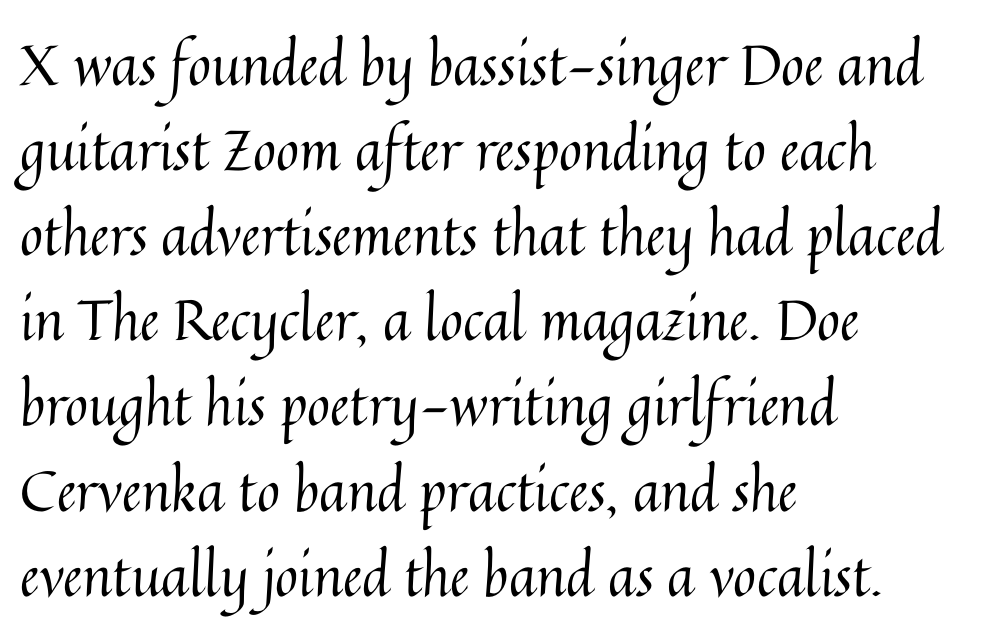
The image shows 56 px regular-weight type; set left-aligned, normal line spacing (1.52x), normal letter spacing, not underlined; medium stroke contrast and a medium x-height.
